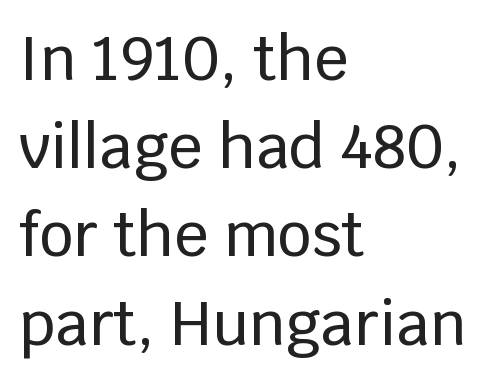
Q: Is the text italic (slanted)? A: No, it is upright.
Q: Is the typeface a serif or a sans-serif typeface? A: Sans-serif.
Q: Is the text underlined? A: No.
Q: How is the paragraph aligned? A: Left-aligned.
Q: Is the spacing between letters normal or unusually wide? A: Normal.
Q: Is the spacing between lines tight, normal or loose? A: Normal.
Q: Width (condensed, normal, or wide)? A: Normal.
Q: Stroke contrast? A: Low.
Q: x-height? A: Large.
Q: Monospaced? A: No.
